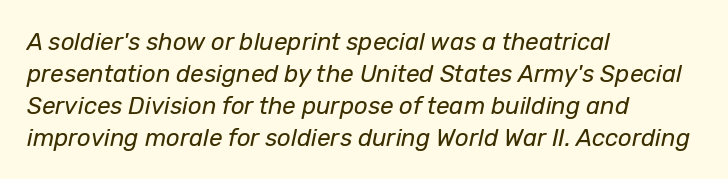
{"italic": "yes", "lean": "right", "slant_degrees": 12, "bold": "no", "underline": "no", "align": "left", "line_spacing": "normal", "line_spacing_ratio": 1.33, "letter_spacing": "normal", "letter_spacing_em": 0.0, "glyph_px": 24}
